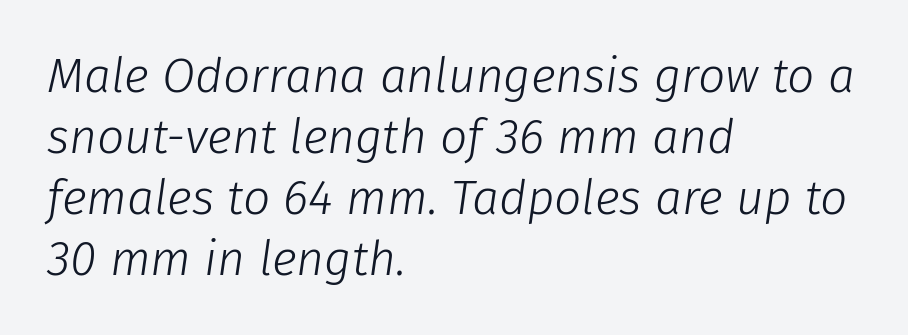
Q: Is the text bold? A: No.
Q: Is the text italic (slanted)? A: Yes, it leans right by about 8 degrees.
Q: Is the text underlined? A: No.
Q: How is the paragraph aligned? A: Left-aligned.
Q: Is the spacing between letters normal or unusually wide? A: Normal.
Q: Is the spacing between lines tight, normal or loose? A: Normal.
Q: Width (condensed, normal, or wide)? A: Normal.
Q: Stroke contrast? A: Low.
Q: x-height? A: Medium.
Q: Monospaced? A: No.
